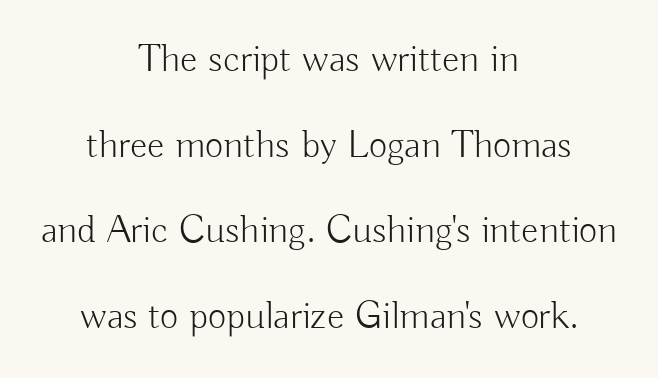
{"serif": "no", "italic": "no", "bold": "no", "weight": "light", "width": "normal", "stroke_contrast": "low", "x_height": "small", "monospaced": "no", "underline": "no", "align": "center", "line_spacing": "loose", "line_spacing_ratio": 2.14, "letter_spacing": "normal", "letter_spacing_em": 0.0, "glyph_px": 40}
